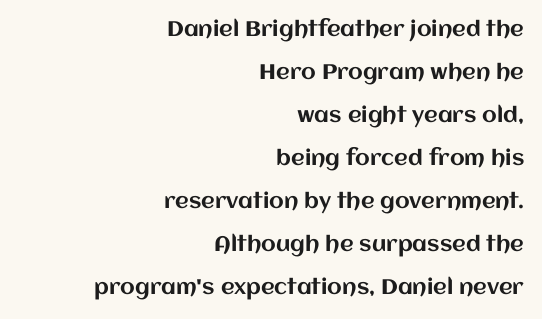
{"italic": "no", "underline": "no", "align": "right", "line_spacing": "loose", "line_spacing_ratio": 2.05, "letter_spacing": "normal", "letter_spacing_em": 0.0, "glyph_px": 21}
